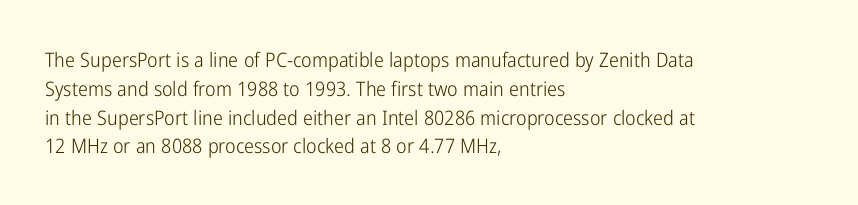
{"italic": "no", "bold": "no", "underline": "no", "align": "left", "line_spacing": "normal", "line_spacing_ratio": 1.44, "letter_spacing": "normal", "letter_spacing_em": 0.0, "glyph_px": 20}
